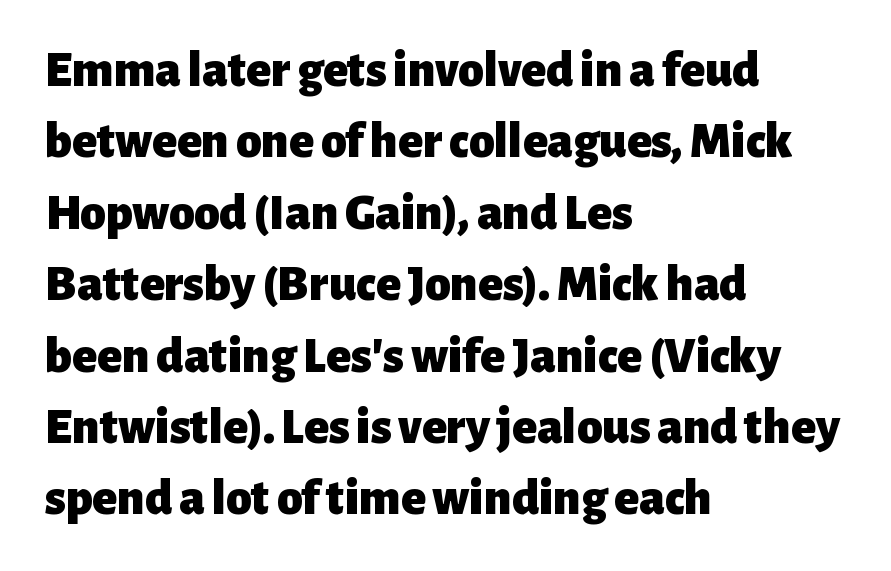
Is the type bold? Yes — the strokes are clearly thick and heavy. In terms of posture, this sample is upright. The leading is moderate, giving the passage an even texture. Character widths vary here, with narrow letters taking less room than wide ones. The glyphs in this specimen are sans serif. Check the space under the baseline: it is left empty.
